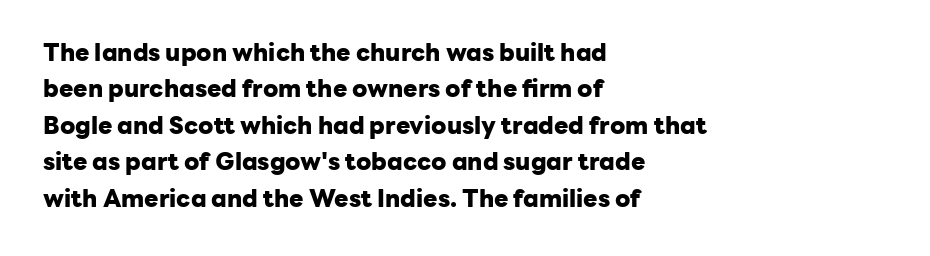
Q: Is the text bold? A: Yes.
Q: Is the text italic (slanted)? A: No, it is upright.
Q: Is the text underlined? A: No.
Q: How is the paragraph aligned? A: Left-aligned.
Q: Is the spacing between letters normal or unusually wide? A: Normal.
Q: Is the spacing between lines tight, normal or loose? A: Normal.
